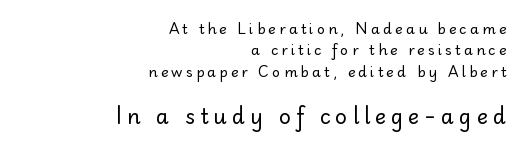
Q: Is the text bold? A: No.
Q: Is the text italic (slanted)? A: No, it is upright.
Q: Is the text underlined? A: No.
Q: How is the paragraph aligned? A: Right-aligned.
Q: Is the spacing between letters normal or unusually wide? A: Unusually wide.
Q: Is the spacing between lines tight, normal or loose? A: Normal.
Q: Which block of text is set in a larger size, the first (top) or the second (bottom)? A: The second (bottom) one.
